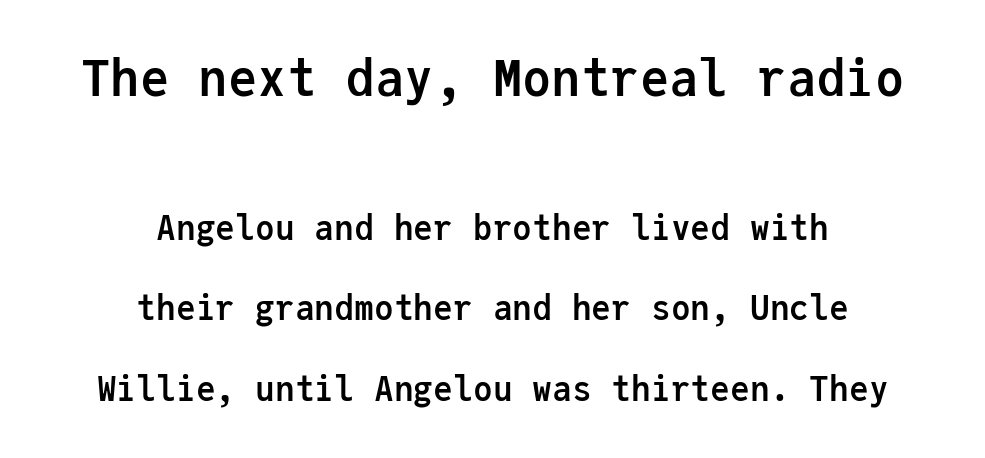
The gap between lines stays unmarked. The rendering keeps characters at their native spacing. The initial chunk of copy outweighs the following chunk in type size. A dark, heavy texture on the line: the type is bold. Short and long lines alike share a common midpoint.
